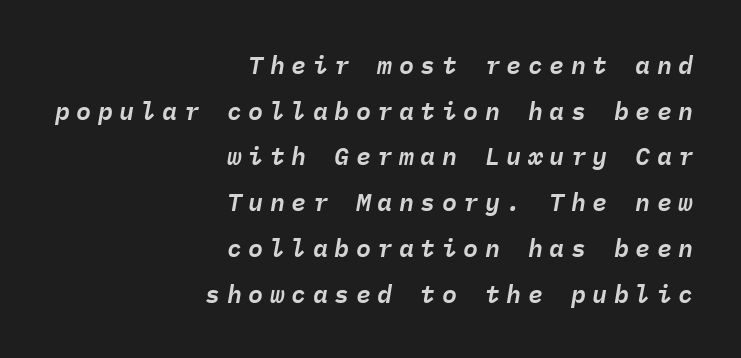
In terms of letterspacing, this is a distinctly airy, spread setting. The rendering anchors every line to the right-hand side. Has an underline been added? It has not. The specimen reads as italic at a glance.
